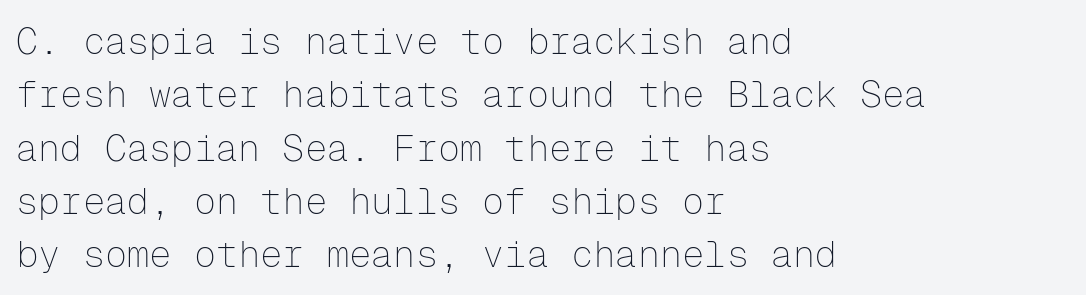
The glyphs in this specimen are sans serif. If you drew a ruler down the left edge, every line would touch it. Weight class: somewhere from thin through regular. Each word holds together tightly as a unit, with standard inter-letter gaps. The specimen reads as upright at a glance.
